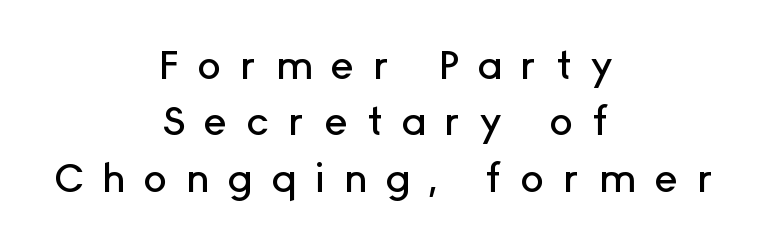
The image shows 40 px sans-serif type, upright; set centered, normal line spacing (1.41x), unusually wide letter spacing (+0.46 em), not underlined; low stroke contrast and a medium x-height.
